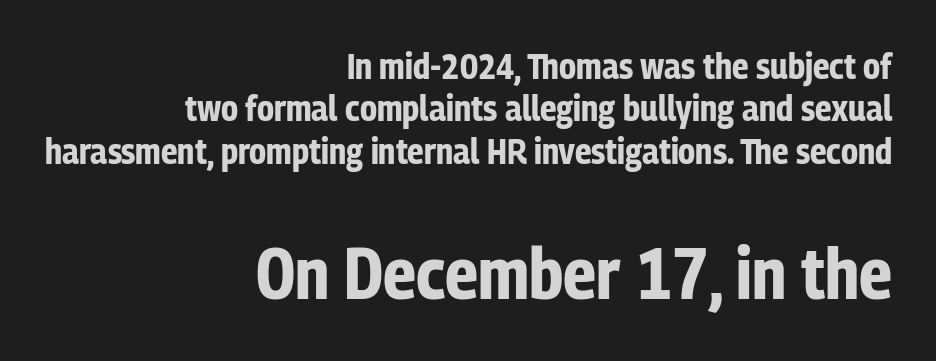
The image shows 72 px bold, condensed sans-serif type, upright; set right-aligned, line spacing 1.18x, normal letter spacing, not underlined; the second (bottom) block is 2.0x larger; low stroke contrast and a medium x-height.
